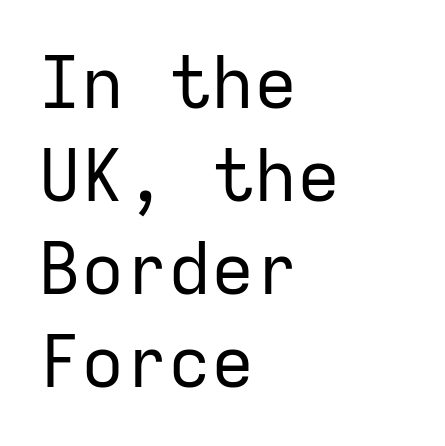
The image shows 72 px regular-weight sans-serif type, upright, monospaced; set left-aligned, normal line spacing (1.29x), normal letter spacing, not underlined; low stroke contrast and a medium x-height.
